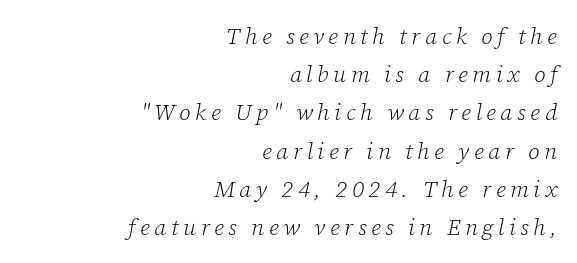
Posture: slanted. Which margin do the lines hug? The right one — the left edge is uneven. The letters look calm and open, with moderate or lighter stems. Line spacing here is normal. Between one letter and the next there's a generous, obvious gap.
